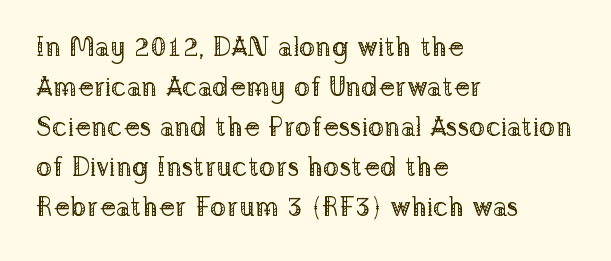
The image shows 27 px text type, upright; set left-aligned, normal line spacing (1.48x), normal letter spacing, not underlined.
